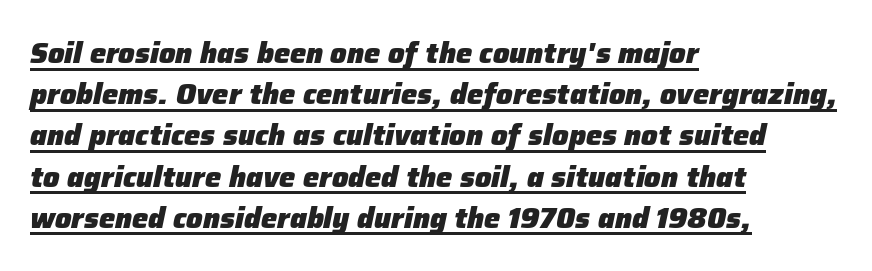
{"italic": "yes", "lean": "right", "slant_degrees": 12, "bold": "yes", "weight": "heavy", "width": "normal", "stroke_contrast": "low", "x_height": "medium", "monospaced": "no", "underline": "yes", "align": "left", "line_spacing": "normal", "line_spacing_ratio": 1.42, "letter_spacing": "normal", "letter_spacing_em": 0.0, "glyph_px": 29}
